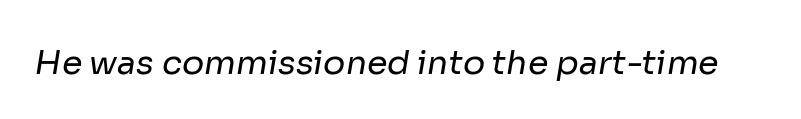
Q: Is the text bold? A: No.
Q: Is the typeface a serif or a sans-serif typeface? A: Sans-serif.
Q: Is the text underlined? A: No.
Q: Is the spacing between letters normal or unusually wide? A: Normal.
Q: Width (condensed, normal, or wide)? A: Normal.
Q: Stroke contrast? A: Low.
Q: x-height? A: Medium.
Q: Monospaced? A: No.
